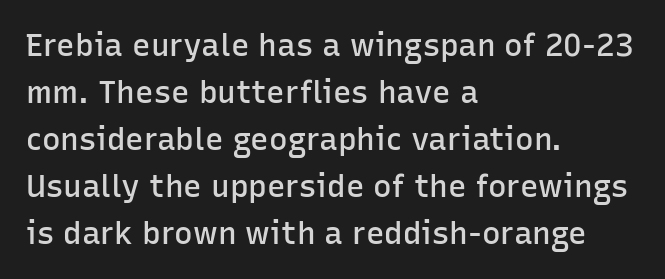
The image shows 31 px semibold sans-serif type, upright; set left-aligned, normal line spacing (1.52x), normal letter spacing, not underlined; low stroke contrast and a medium x-height.
